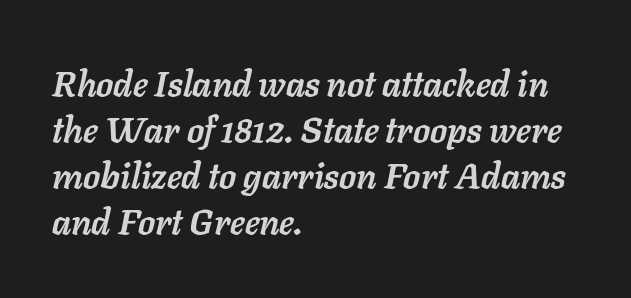
{"italic": "yes", "lean": "right", "slant_degrees": 11, "bold": "yes", "weight": "semibold", "width": "normal", "stroke_contrast": "low", "x_height": "medium", "monospaced": "no", "underline": "no", "align": "left", "line_spacing": "normal", "line_spacing_ratio": 1.31, "letter_spacing": "normal", "letter_spacing_em": 0.0, "glyph_px": 35}
